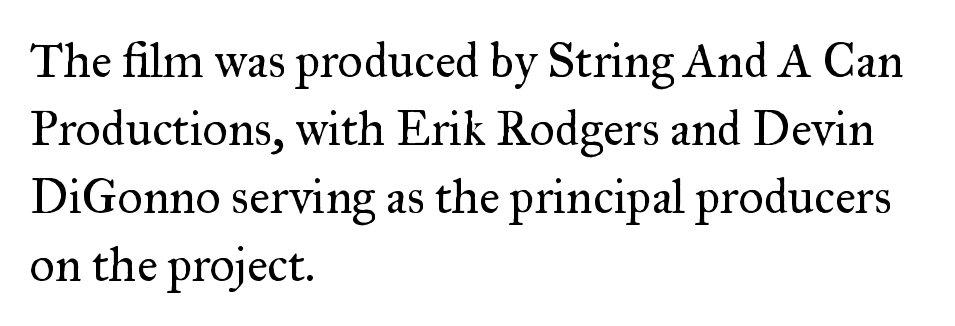
What kind of face is this? One with serifs. Unlike italic type, these characters show no tilt at all. No extra ink here — the face is not bold. Successive baselines arrive at the customary interval.
